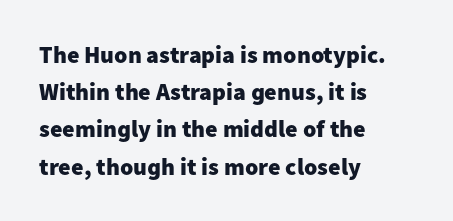
{"italic": "no", "bold": "yes", "underline": "no", "align": "left", "line_spacing": "normal", "line_spacing_ratio": 1.55, "letter_spacing": "normal", "letter_spacing_em": 0.0, "glyph_px": 24}
